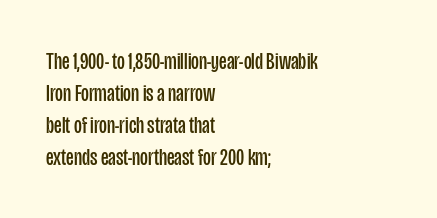
{"italic": "no", "bold": "no", "underline": "no", "align": "left", "line_spacing": "normal", "line_spacing_ratio": 1.33, "letter_spacing": "normal", "letter_spacing_em": 0.0, "glyph_px": 24}
